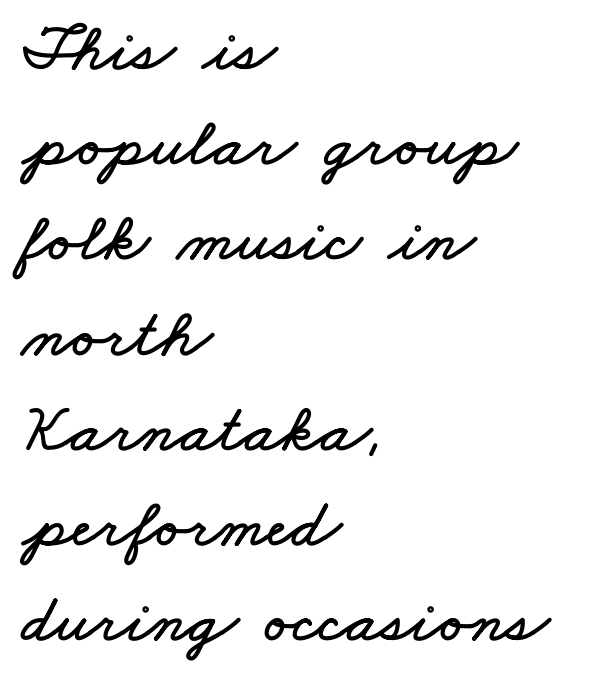
Q: Is the text underlined? A: No.
Q: How is the paragraph aligned? A: Left-aligned.
Q: Is the spacing between letters normal or unusually wide? A: Normal.
Q: Is the spacing between lines tight, normal or loose? A: Normal.
Q: Width (condensed, normal, or wide)? A: Wide.
Q: Stroke contrast? A: Low.
Q: x-height? A: Small.
Q: Monospaced? A: No.
